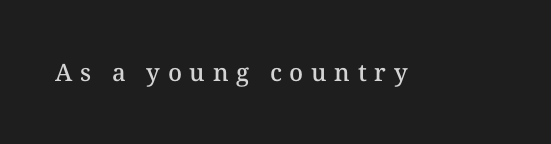
Q: Is the text bold? A: Semi-bold.
Q: Is the text italic (slanted)? A: No, it is upright.
Q: Is the text underlined? A: No.
Q: Is the spacing between letters normal or unusually wide? A: Unusually wide.
